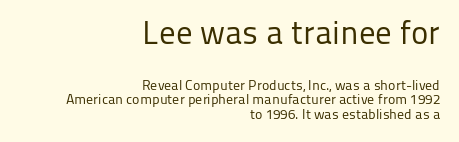
Q: Is the text bold? A: No.
Q: Is the text italic (slanted)? A: No, it is upright.
Q: Is the typeface a serif or a sans-serif typeface? A: Sans-serif.
Q: Is the text underlined? A: No.
Q: How is the paragraph aligned? A: Right-aligned.
Q: Is the spacing between letters normal or unusually wide? A: Normal.
Q: Is the spacing between lines tight, normal or loose? A: Tight.
Q: Which block of text is set in a larger size, the first (top) or the second (bottom)? A: The first (top) one.
Q: Width (condensed, normal, or wide)? A: Normal.
Q: Stroke contrast? A: Low.
Q: x-height? A: Medium.
Q: Monospaced? A: No.
